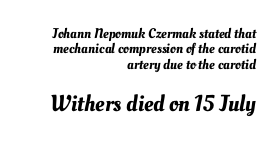
{"underline": "no", "align": "right", "line_spacing": "tight", "line_spacing_ratio": 1.09, "letter_spacing": "normal", "letter_spacing_em": 0.0, "larger_block": "second", "size_ratio": 1.64, "glyph_px": 23}
